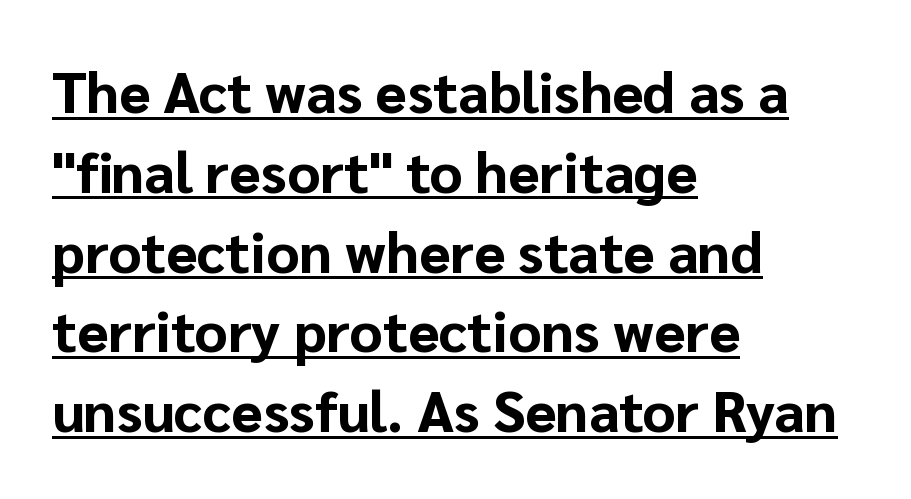
Are there feet on the stems? There aren't — it's a sans. You can tell it's not italic because the verticals are truly vertical. The face used here appears with an underline applied. Observe the ordinary spacing: letters are neighbours, not strangers.
